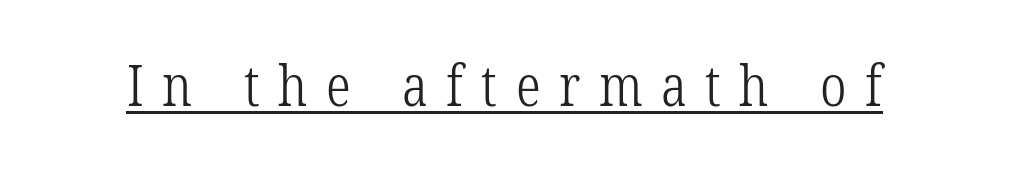
{"serif": "yes", "bold": "no", "weight": "light", "width": "condensed", "stroke_contrast": "low", "x_height": "medium", "monospaced": "no", "underline": "yes", "letter_spacing": "wide", "letter_spacing_em": 0.33, "glyph_px": 56}
